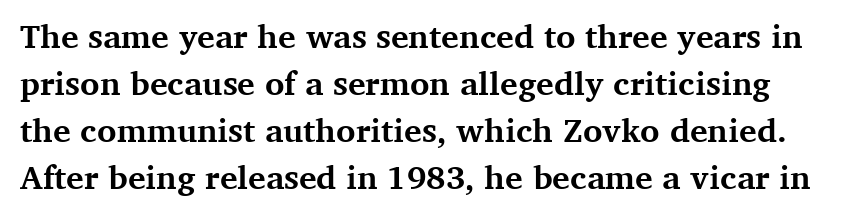
{"serif": "yes", "italic": "no", "bold": "yes", "weight": "bold", "width": "normal", "stroke_contrast": "medium", "x_height": "medium", "monospaced": "no", "underline": "no", "line_spacing": "normal", "line_spacing_ratio": 1.42, "letter_spacing": "normal", "letter_spacing_em": 0.0, "glyph_px": 33}
